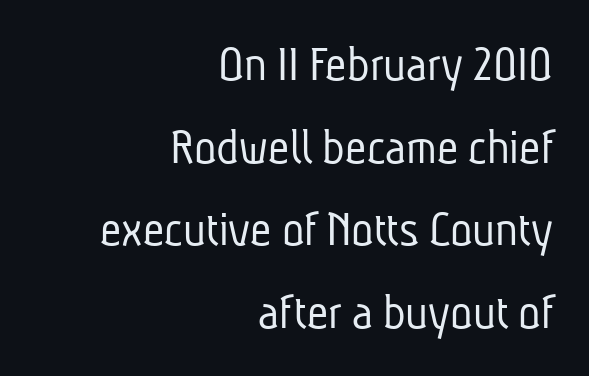
A typesetter would call this leading conventional body-copy spacing. Casual observation: everything's shoved over to the right. Decoration check: the copy has no underline. Each letter's strokes conclude bluntly, with no projecting serifs.
